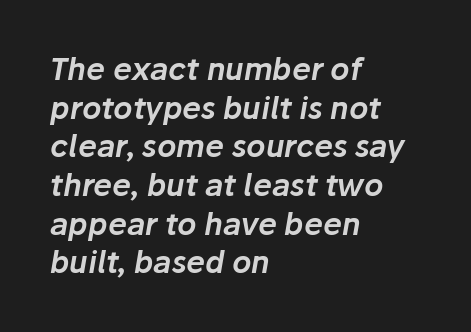
{"italic": "yes", "lean": "right", "slant_degrees": 10, "width": "normal", "stroke_contrast": "low", "x_height": "medium", "monospaced": "no", "underline": "no", "align": "left", "line_spacing": "normal", "line_spacing_ratio": 1.29, "letter_spacing": "normal", "letter_spacing_em": 0.0, "glyph_px": 30}
